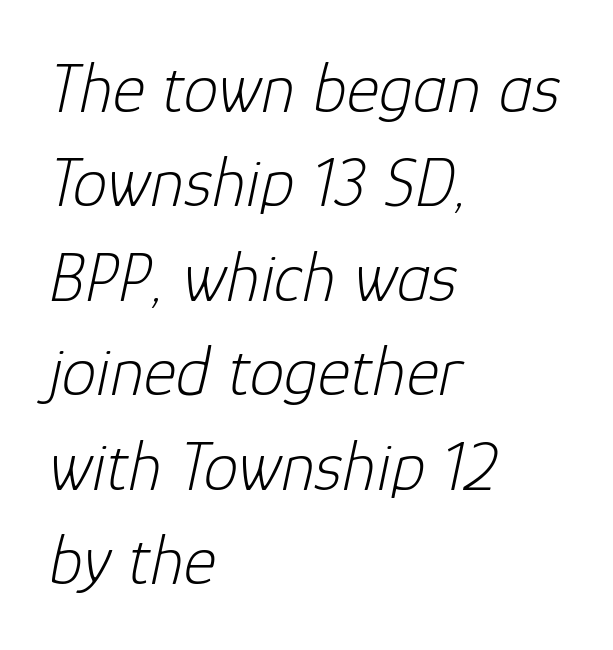
Short note: letters normally spaced. Think of a printed novel: that variable character pitch is what you see here. The area under the type is left untouched. Is there much room between lines? A standard amount, neither cramped nor airy.
